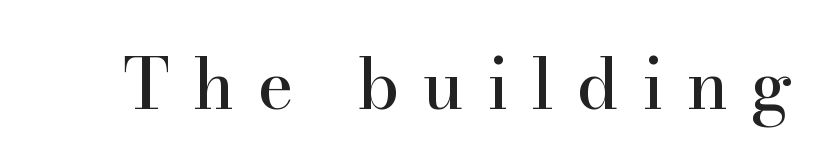
{"serif": "yes", "italic": "no", "width": "normal", "stroke_contrast": "high", "x_height": "small", "monospaced": "no", "underline": "no", "letter_spacing": "wide", "letter_spacing_em": 0.33, "glyph_px": 69}
